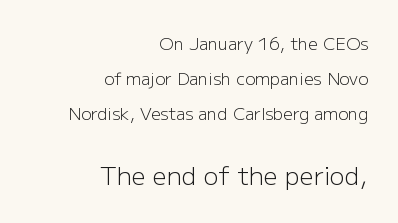
Q: Is the text bold? A: No.
Q: Is the text italic (slanted)? A: No, it is upright.
Q: Is the text underlined? A: No.
Q: How is the paragraph aligned? A: Right-aligned.
Q: Is the spacing between letters normal or unusually wide? A: Normal.
Q: Is the spacing between lines tight, normal or loose? A: Loose.
Q: Which block of text is set in a larger size, the first (top) or the second (bottom)? A: The second (bottom) one.
